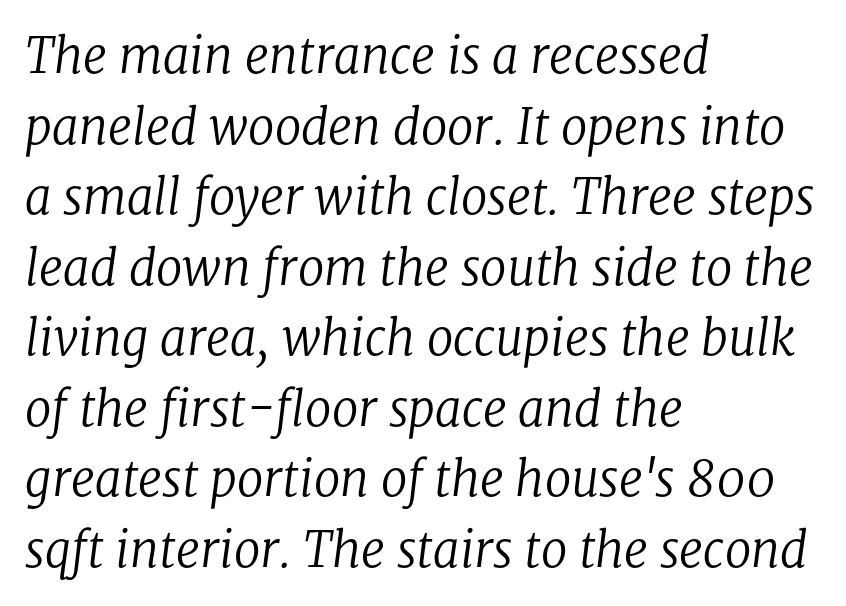
Q: Is the text bold? A: No.
Q: Is the text italic (slanted)? A: Yes, it leans right by about 8 degrees.
Q: Is the typeface a serif or a sans-serif typeface? A: Serif.
Q: Is the text underlined? A: No.
Q: How is the paragraph aligned? A: Left-aligned.
Q: Is the spacing between letters normal or unusually wide? A: Normal.
Q: Is the spacing between lines tight, normal or loose? A: Normal.
Q: Width (condensed, normal, or wide)? A: Normal.
Q: Stroke contrast? A: Low.
Q: x-height? A: Medium.
Q: Monospaced? A: No.
